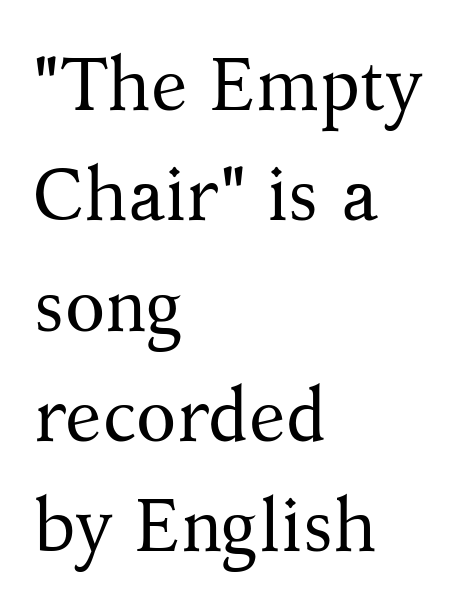
Line spacing here is normal. The ragged edge is on the right, which tells us the setting is flush left. Stroke thickness stays within the range of a standard reading face or lighter. Short note: letters normally spaced. Underlining? Definitely not there.
